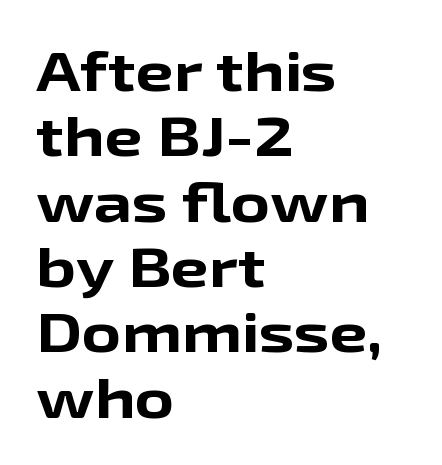
{"serif": "no", "italic": "no", "bold": "yes", "weight": "bold", "width": "wide", "stroke_contrast": "low", "x_height": "medium", "monospaced": "no", "underline": "no", "align": "left", "line_spacing_ratio": 1.21, "letter_spacing": "normal", "letter_spacing_em": 0.0, "glyph_px": 54}
